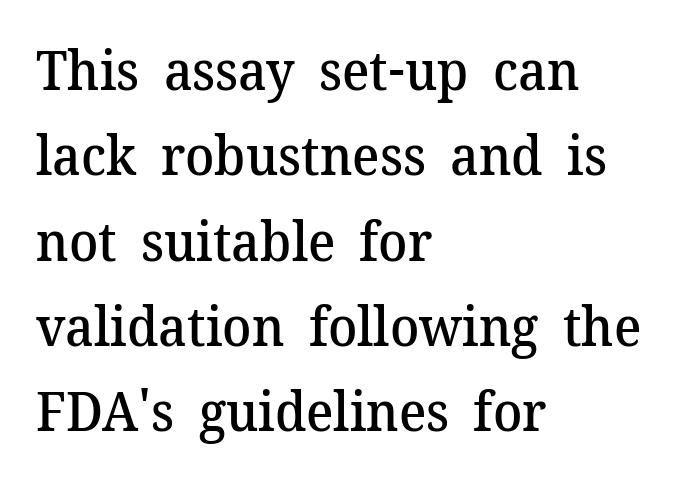
{"serif": "yes", "italic": "no", "bold": "semi", "weight": "semibold", "width": "normal", "stroke_contrast": "medium", "x_height": "medium", "monospaced": "no", "underline": "no", "align": "left", "line_spacing": "normal", "line_spacing_ratio": 1.58, "letter_spacing": "normal", "letter_spacing_em": 0.0, "glyph_px": 54}
